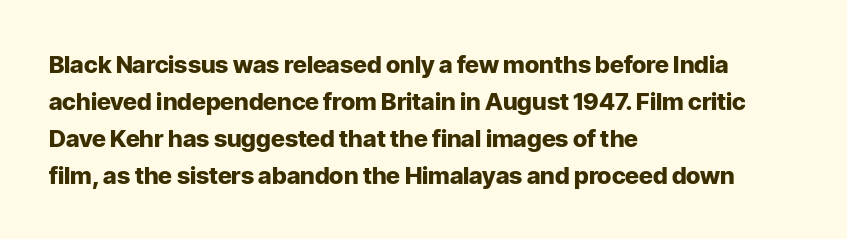
The image shows 24 px bold type, upright; set left-aligned, normal line spacing (1.54x), normal letter spacing, not underlined.
